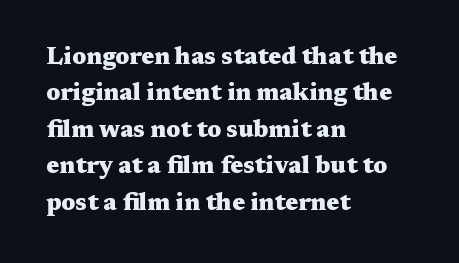
The designer left line spacing at the default. The horizontal fit of the characters is conventional and even. The specimen reads as upright at a glance. The passage shown is not underscored anywhere. The letters are bold, with thick, heavy strokes.
